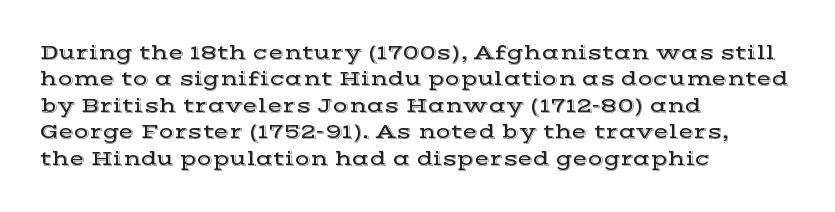
{"italic": "no", "underline": "no", "align": "left", "line_spacing": "normal", "line_spacing_ratio": 1.32, "letter_spacing": "normal", "letter_spacing_em": 0.0, "glyph_px": 20}
